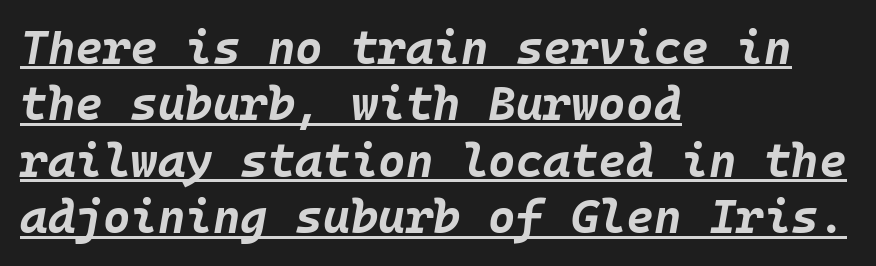
Q: Is the text bold? A: Yes.
Q: Is the text italic (slanted)? A: Yes, it leans right by about 10 degrees.
Q: Is the text underlined? A: Yes.
Q: How is the paragraph aligned? A: Left-aligned.
Q: Is the spacing between letters normal or unusually wide? A: Normal.
Q: Width (condensed, normal, or wide)? A: Normal.
Q: Stroke contrast? A: Low.
Q: x-height? A: Large.
Q: Monospaced? A: Yes.
